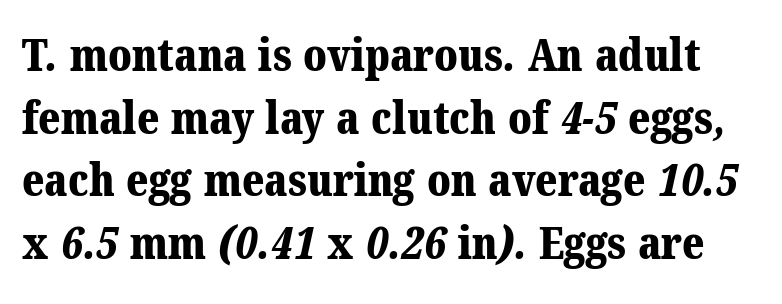
The font family rendered here belongs to the serif group. A typesetter would call this proportional, since set widths differ per character. Between one letter and the next there's only the usual sliver of space. No word sits above an underline. Line spacing here is normal. Weight: bold.
